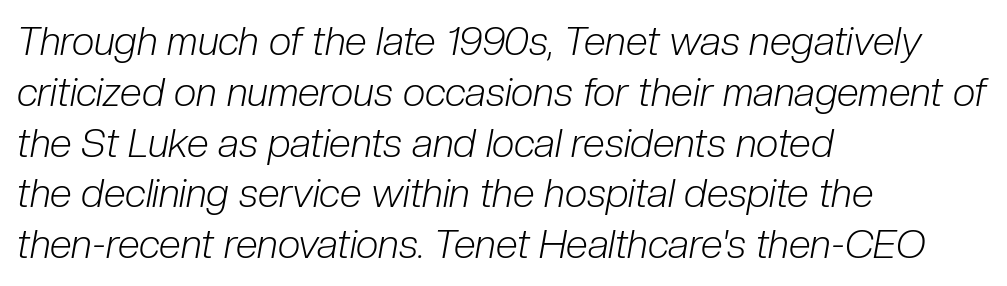
Here the designer chose a conventional face with non-uniform glyph widths. Observe the lean: these are italic letterforms. The ragged edge is on the right, which tells us the setting is flush left. The face used here is rendered with its standard letterfit. Only glyphs here, with clear space below each row. The space between consecutive lines is moderate.
